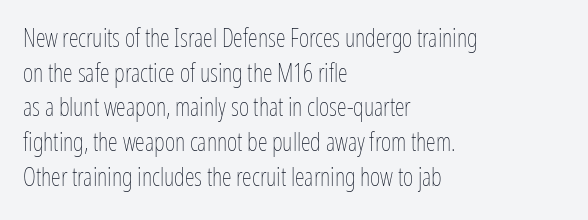
{"italic": "no", "bold": "no", "underline": "no", "align": "left", "line_spacing": "normal", "line_spacing_ratio": 1.39, "letter_spacing": "normal", "letter_spacing_em": 0.0, "glyph_px": 25}
